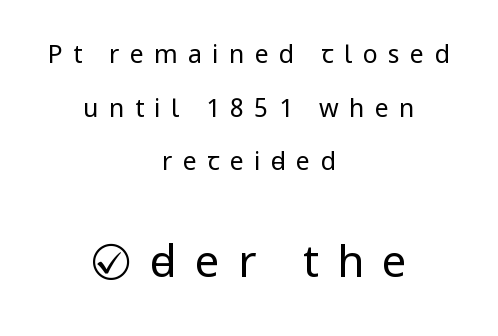
{"serif": "no", "italic": "no", "bold": "no", "weight": "regular", "width": "condensed", "stroke_contrast": "low", "x_height": "large", "monospaced": "no", "underline": "no", "align": "center", "line_spacing": "loose", "line_spacing_ratio": 2.15, "letter_spacing": "wide", "letter_spacing_em": 0.41, "larger_block": "second", "size_ratio": 1.76, "glyph_px": 44}
